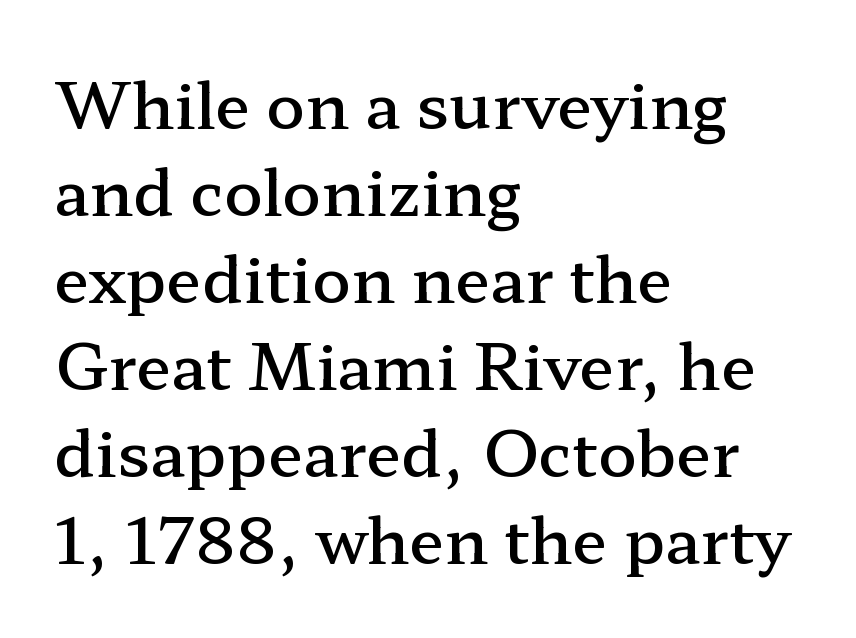
The image shows 64 px semibold, wide serif type, upright; set left-aligned, normal line spacing (1.36x), normal letter spacing, not underlined; low stroke contrast and a medium x-height.
